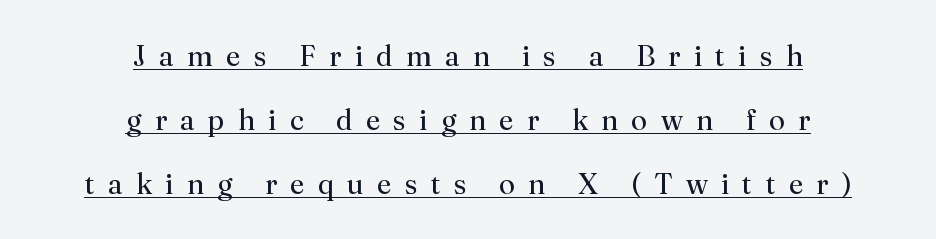
Q: Is the text bold? A: No.
Q: Is the text italic (slanted)? A: No, it is upright.
Q: Is the typeface a serif or a sans-serif typeface? A: Serif.
Q: Is the text underlined? A: Yes.
Q: How is the paragraph aligned? A: Centered.
Q: Is the spacing between letters normal or unusually wide? A: Unusually wide.
Q: Is the spacing between lines tight, normal or loose? A: Loose.
Q: Width (condensed, normal, or wide)? A: Normal.
Q: Stroke contrast? A: Medium.
Q: x-height? A: Small.
Q: Monospaced? A: No.
